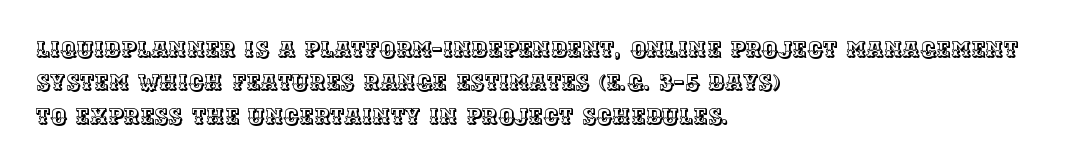
The image shows 22 px text type, upright; set left-aligned, normal line spacing (1.52x), normal letter spacing, not underlined.
